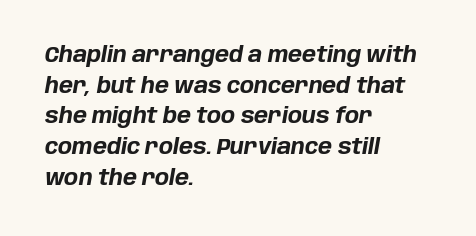
Slant detected: the letters are inclined. Quick note: interline space is typical. The passage is arranged the way most books set body copy — flush left. The baseline area is clear. Caption: bold face, heavy strokes.
